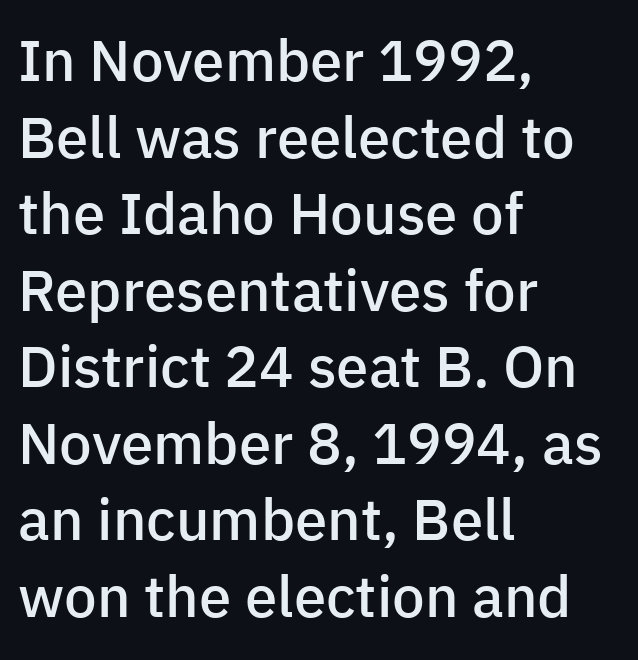
The image shows 58 px semibold sans-serif type, upright; set left-aligned, normal line spacing (1.32x), normal letter spacing, not underlined; low stroke contrast and a medium x-height.
